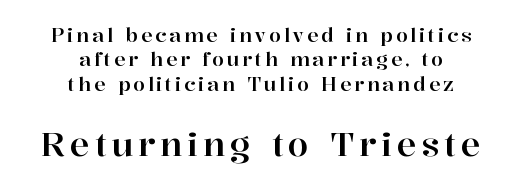
Q: Is the text italic (slanted)? A: No, it is upright.
Q: Is the typeface a serif or a sans-serif typeface? A: Serif.
Q: Is the text underlined? A: No.
Q: How is the paragraph aligned? A: Centered.
Q: Is the spacing between lines tight, normal or loose? A: Normal.
Q: Which block of text is set in a larger size, the first (top) or the second (bottom)? A: The second (bottom) one.
Q: Width (condensed, normal, or wide)? A: Normal.
Q: Stroke contrast? A: High.
Q: x-height? A: Medium.
Q: Monospaced? A: No.
